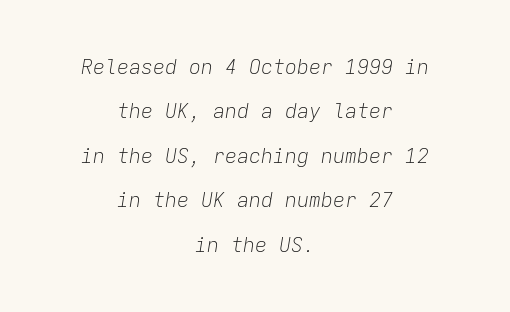
{"italic": "yes", "lean": "right", "slant_degrees": 9, "bold": "no", "underline": "no", "align": "center", "line_spacing": "loose", "line_spacing_ratio": 2.22, "letter_spacing": "normal", "letter_spacing_em": 0.0, "glyph_px": 20}
